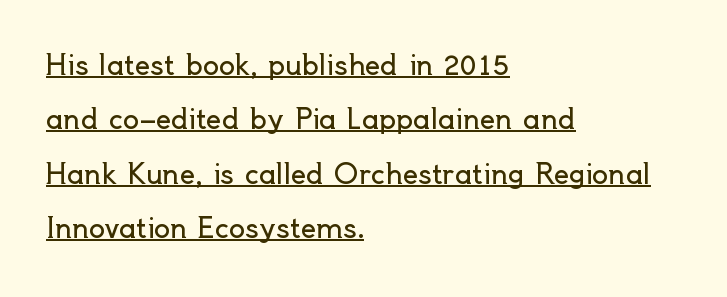
{"italic": "no", "bold": "no", "underline": "yes", "align": "left", "line_spacing": "loose", "line_spacing_ratio": 2.01, "letter_spacing": "normal", "letter_spacing_em": 0.0, "glyph_px": 27}
